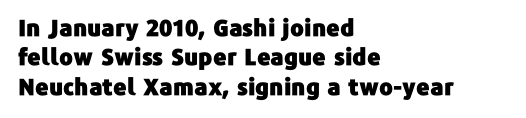
{"italic": "no", "underline": "no", "align": "left", "line_spacing": "normal", "line_spacing_ratio": 1.28, "letter_spacing": "normal", "letter_spacing_em": 0.0, "glyph_px": 23}
